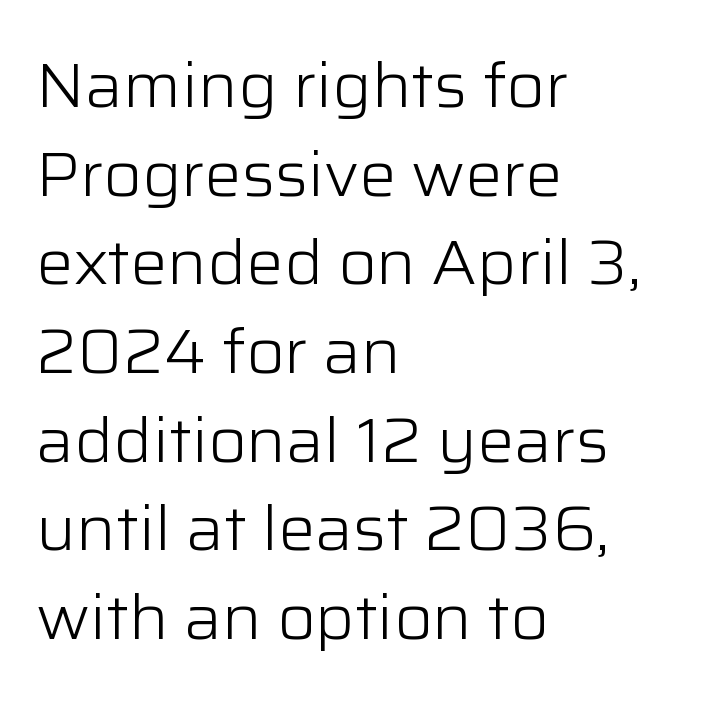
The image shows 62 px light sans-serif type, upright; set left-aligned, normal line spacing (1.43x), normal letter spacing, not underlined; low stroke contrast and a medium x-height.
